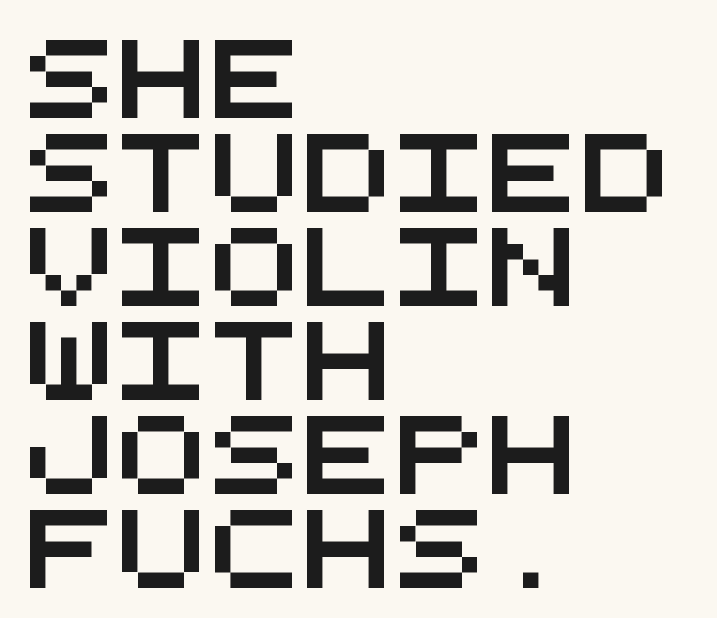
Q: Is the typeface a serif or a sans-serif typeface? A: Sans-serif.
Q: Is the text underlined? A: No.
Q: How is the paragraph aligned? A: Left-aligned.
Q: Is the spacing between letters normal or unusually wide? A: Normal.
Q: Width (condensed, normal, or wide)? A: Wide.
Q: Stroke contrast? A: Medium.
Q: x-height? A: Large.
Q: Monospaced? A: Yes.
